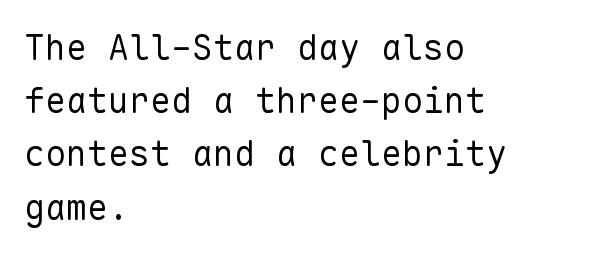
{"serif": "no", "italic": "no", "bold": "no", "weight": "regular", "width": "normal", "stroke_contrast": "low", "x_height": "medium", "monospaced": "yes", "underline": "no", "align": "left", "line_spacing": "normal", "line_spacing_ratio": 1.52, "letter_spacing": "normal", "letter_spacing_em": 0.0, "glyph_px": 35}
